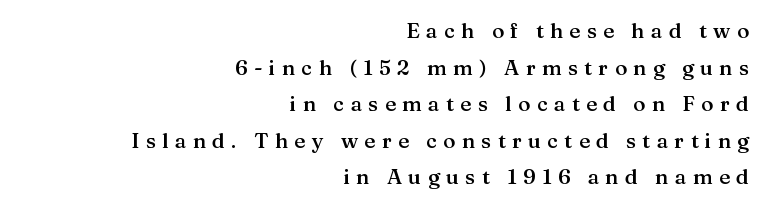
Just letters on the line, the space beneath them empty. The face used here is rendered with a markedly widened letterfit. One-word summary of the alignment: right. Caption: semibold face, moderately heavy strokes. Notice how the stems are strictly vertical — no italics here.
